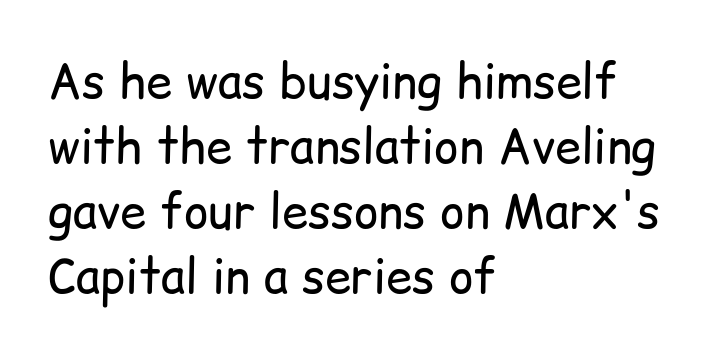
{"serif": "no", "italic": "no", "bold": "no", "weight": "regular", "width": "normal", "stroke_contrast": "low", "x_height": "medium", "monospaced": "no", "underline": "no", "align": "left", "line_spacing": "normal", "line_spacing_ratio": 1.38, "letter_spacing": "normal", "letter_spacing_em": 0.0, "glyph_px": 47}
